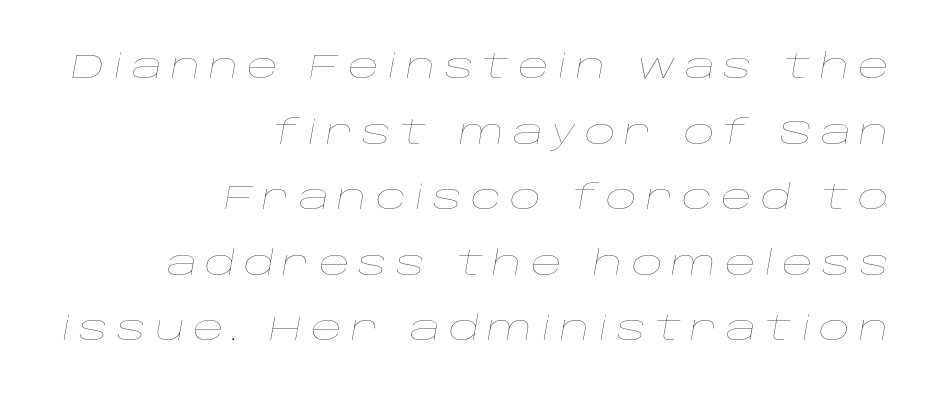
Descenders are the only things crossing below the line. These lines have a slow, spaced-out rhythm from letter to letter. Rows of type keep a wide berth in the vertical direction. Vertical stems look standard width or narrower in stroke.
